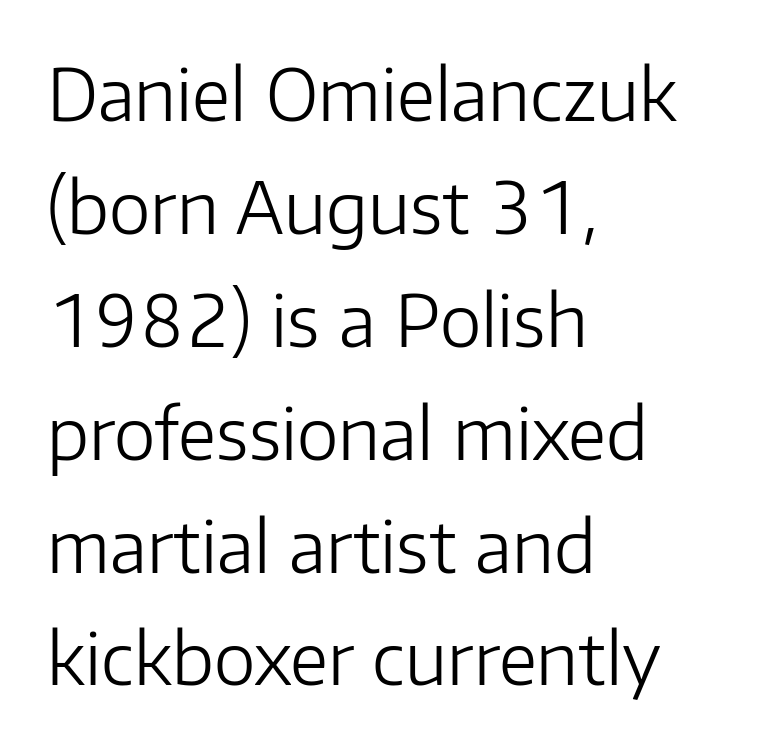
The image shows 71 px light sans-serif type, upright; set left-aligned, normal line spacing (1.59x), normal letter spacing, not underlined; low stroke contrast and a medium x-height.
